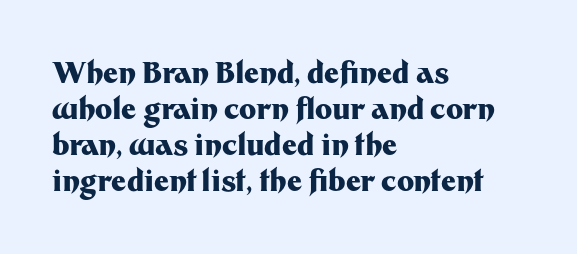
{"serif": "no", "italic": "no", "bold": "yes", "weight": "heavy", "width": "normal", "stroke_contrast": "medium", "x_height": "medium", "monospaced": "no", "underline": "no", "align": "left", "line_spacing_ratio": 1.24, "letter_spacing": "normal", "letter_spacing_em": 0.0, "glyph_px": 29}
